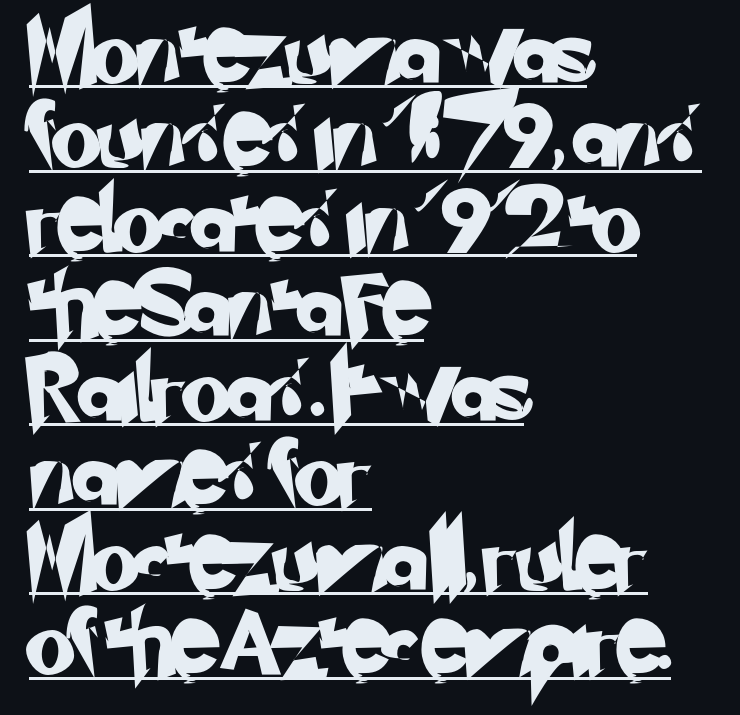
{"serif": "no", "width": "normal", "stroke_contrast": "low", "x_height": "small", "monospaced": "no", "underline": "yes", "align": "left", "line_spacing": "normal", "line_spacing_ratio": 1.32, "letter_spacing": "normal", "letter_spacing_em": 0.0, "glyph_px": 64}
